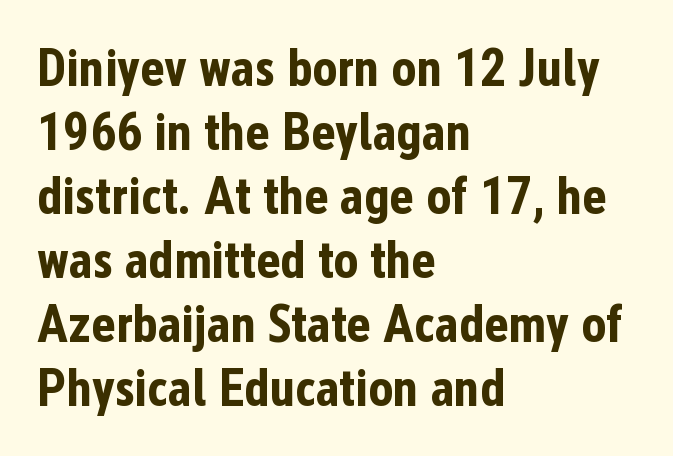
This sample has the flowing, uneven cadence of proportional lettering. Serif or sans? Sans — the stroke terminals are bare. The axis of the letterforms is exactly vertical. The horizontal fit of the characters is conventional and even.
